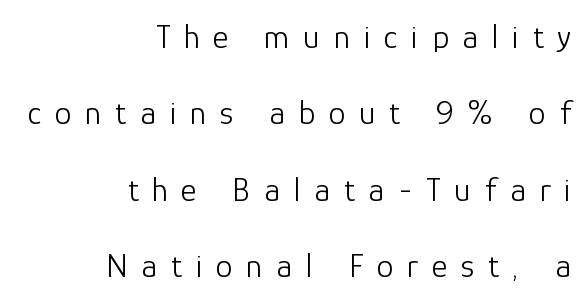
The image shows 34 px light sans-serif type, upright; set right-aligned, loose line spacing (2.25x), unusually wide letter spacing (+0.4 em), not underlined; low stroke contrast and a medium x-height.
